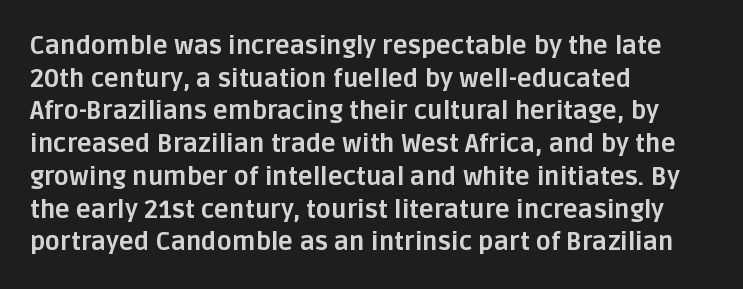
The image shows 25 px bold type, upright; set left-aligned, normal line spacing (1.31x), normal letter spacing, not underlined.
